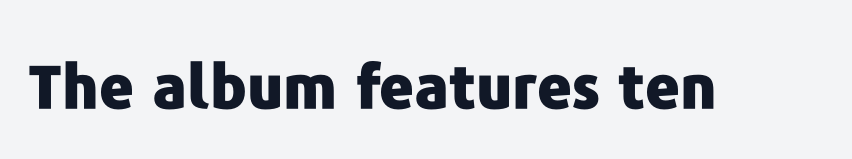
Words float on clear page, feet unadorned. Notice how the stems are strictly vertical — no italics here. A typesetter would call this proportional, since set widths differ per character. Short note: letters normally spaced.
